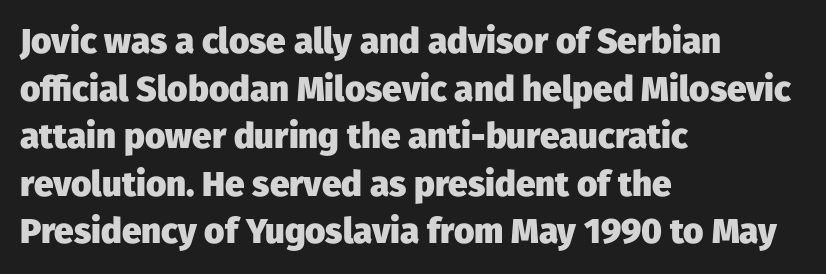
The image shows 35 px heavy sans-serif type, upright; set left-aligned, normal line spacing (1.36x), normal letter spacing, not underlined; low stroke contrast and a medium x-height.
